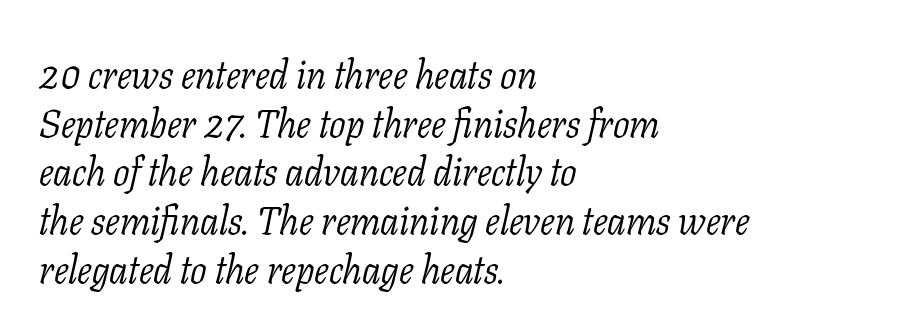
{"serif": "yes", "italic": "yes", "lean": "right", "slant_degrees": 11, "bold": "no", "weight": "light", "width": "normal", "stroke_contrast": "low", "x_height": "medium", "monospaced": "no", "underline": "no", "align": "left", "line_spacing": "normal", "line_spacing_ratio": 1.25, "letter_spacing": "normal", "letter_spacing_em": 0.0, "glyph_px": 39}
